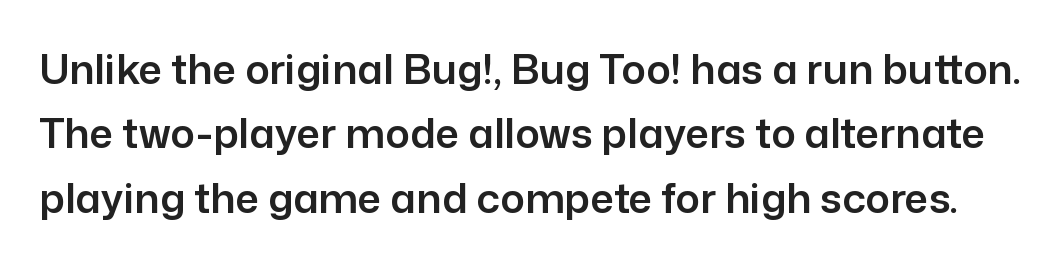
The image shows 41 px sans-serif type, upright; set normal line spacing (1.57x), normal letter spacing, not underlined; low stroke contrast and a medium x-height.
